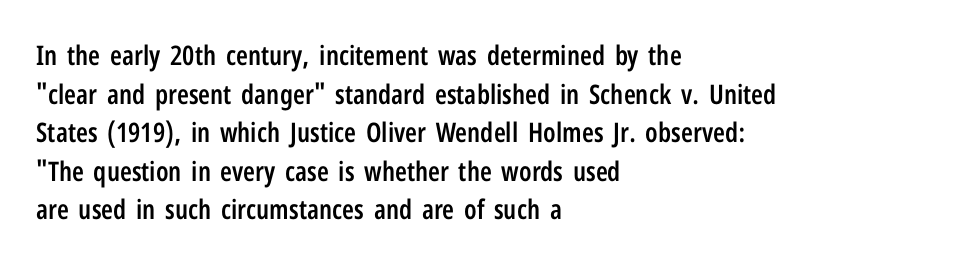
Q: Is the text bold? A: Semi-bold.
Q: Is the text italic (slanted)? A: No, it is upright.
Q: Is the text underlined? A: No.
Q: How is the paragraph aligned? A: Left-aligned.
Q: Is the spacing between letters normal or unusually wide? A: Normal.
Q: Is the spacing between lines tight, normal or loose? A: Normal.
